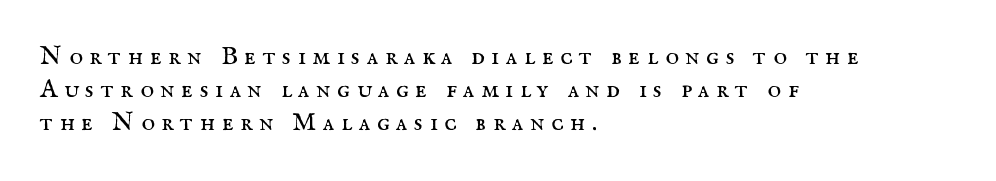
The image shows 26 px text type, upright; set left-aligned, normal line spacing (1.27x), unusually wide letter spacing (+0.25 em), not underlined.
